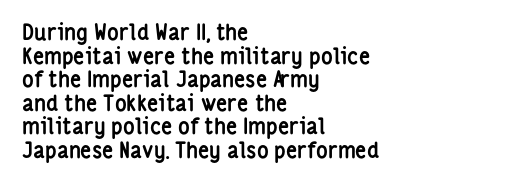
Does the copy run flush right? No — it runs flush left. The tracking reads as untouched default to a designer's eye. Line spacing here is tight. Descenders hang freely into open space. Strong, thick strokes mark this as bold type. Posture: straight, roman, zero tilt.
